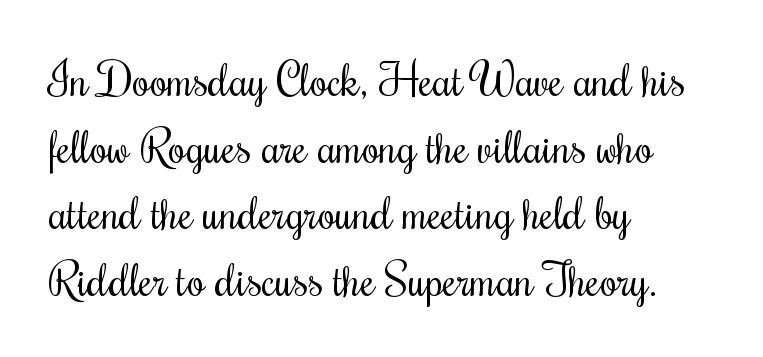
{"bold": "no", "weight": "regular", "width": "condensed", "stroke_contrast": "medium", "x_height": "small", "monospaced": "no", "underline": "no", "align": "left", "line_spacing": "normal", "line_spacing_ratio": 1.48, "letter_spacing": "normal", "letter_spacing_em": 0.0, "glyph_px": 45}
